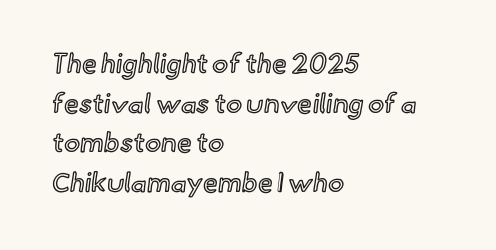
{"underline": "no", "align": "left", "line_spacing": "normal", "line_spacing_ratio": 1.47, "letter_spacing": "normal", "letter_spacing_em": 0.0, "glyph_px": 27}
